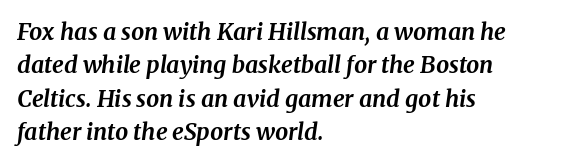
A full-strength bold gives these letters their thick strokes. Is the type slanted? Yes — the strokes lean at a clear angle. Left-aligned paragraph, ragged on the right. Whoever set this chose a conventional vertical rhythm.
